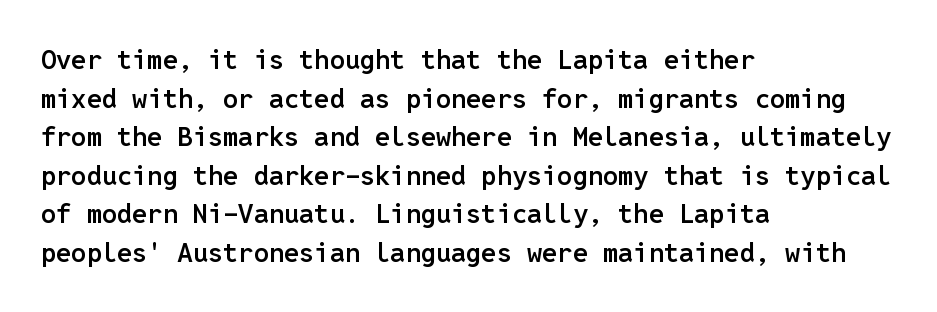
Q: Is the text bold? A: Semi-bold.
Q: Is the text italic (slanted)? A: No, it is upright.
Q: Is the text underlined? A: No.
Q: How is the paragraph aligned? A: Left-aligned.
Q: Is the spacing between letters normal or unusually wide? A: Normal.
Q: Is the spacing between lines tight, normal or loose? A: Normal.
